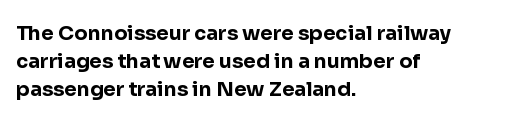
Q: Is the text bold? A: Yes.
Q: Is the text italic (slanted)? A: No, it is upright.
Q: Is the text underlined? A: No.
Q: How is the paragraph aligned? A: Left-aligned.
Q: Is the spacing between letters normal or unusually wide? A: Normal.
Q: Is the spacing between lines tight, normal or loose? A: Normal.
